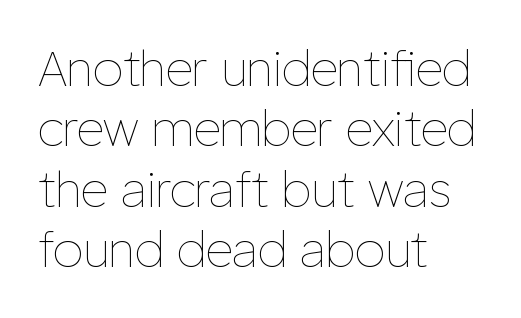
Glance below the letters and you will spot only blank space. The block of text has a typical density, with ordinary space between rows. Compared with a typical body face, this is equally light or lighter still. Look at the tracking — it's just the regular setting, nothing added.
